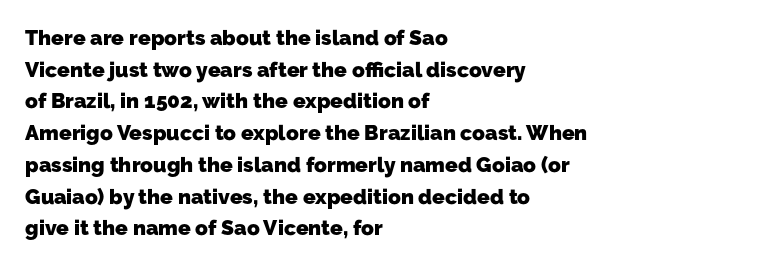
{"bold": "yes", "underline": "no", "align": "left", "line_spacing": "normal", "line_spacing_ratio": 1.51, "letter_spacing": "normal", "letter_spacing_em": 0.0, "glyph_px": 21}
